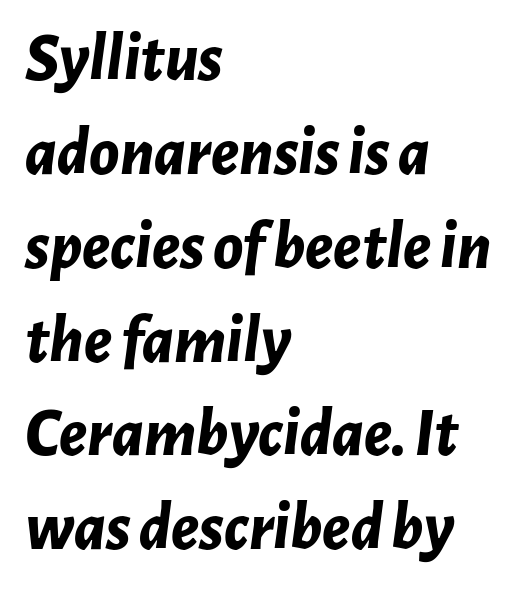
The image shows 68 px bold type, italic (leaning right); set left-aligned, normal line spacing (1.38x), normal letter spacing, not underlined; low stroke contrast and a medium x-height.
